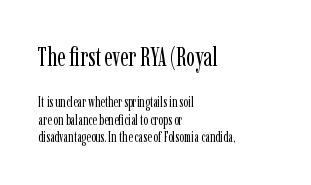
The image shows 26 px text type, upright; set left-aligned, normal line spacing (1.27x), normal letter spacing, not underlined; the first (top) block is 1.86x larger.
